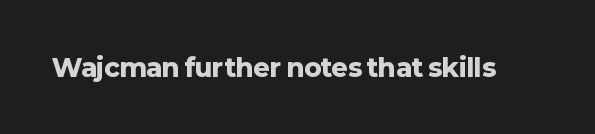
{"italic": "no", "bold": "yes", "underline": "no", "letter_spacing": "normal", "letter_spacing_em": 0.0, "glyph_px": 25}
